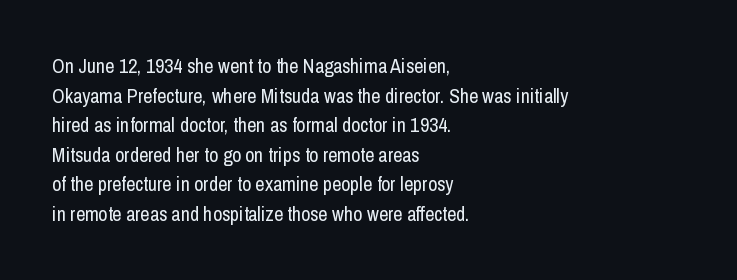
Q: Is the text bold? A: No.
Q: Is the text italic (slanted)? A: No, it is upright.
Q: Is the text underlined? A: No.
Q: How is the paragraph aligned? A: Left-aligned.
Q: Is the spacing between letters normal or unusually wide? A: Normal.
Q: Is the spacing between lines tight, normal or loose? A: Normal.
